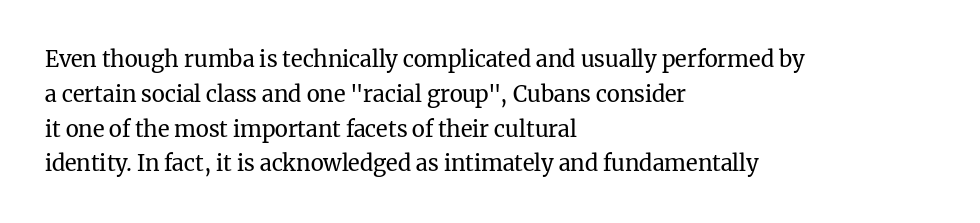
Q: Is the text bold? A: No.
Q: Is the text italic (slanted)? A: No, it is upright.
Q: Is the text underlined? A: No.
Q: How is the paragraph aligned? A: Left-aligned.
Q: Is the spacing between letters normal or unusually wide? A: Normal.
Q: Is the spacing between lines tight, normal or loose? A: Normal.
